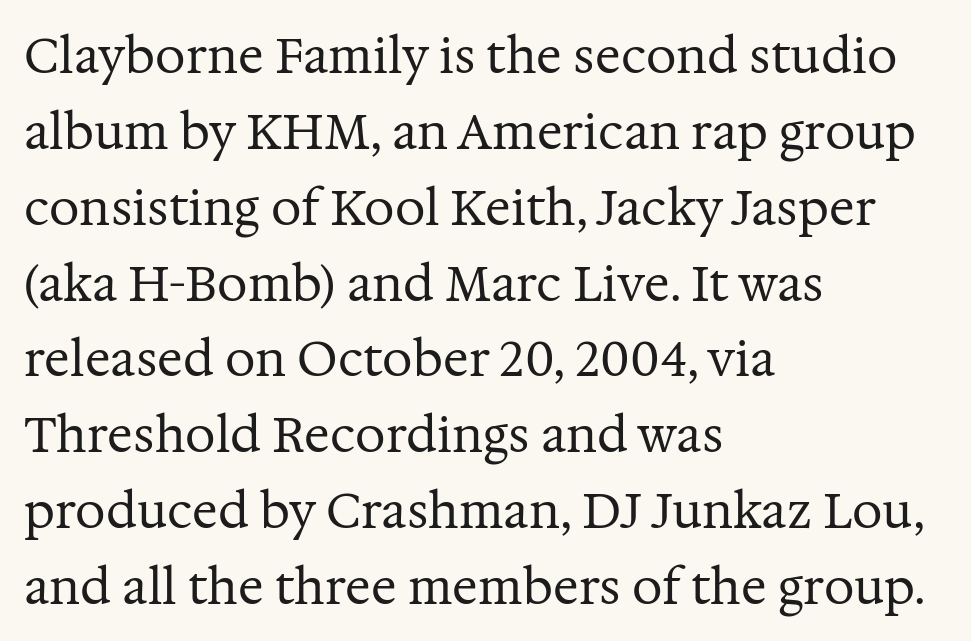
The image shows 48 px regular-weight serif type, upright; set left-aligned, normal line spacing (1.58x), normal letter spacing, not underlined; medium stroke contrast and a medium x-height.
